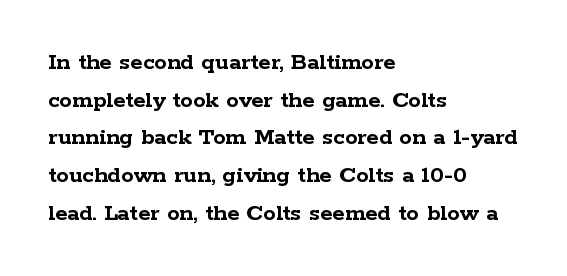
Students, note that the glyphs here touch the page at normal intervals. The vertical gap from one line to the next is medium. The lettering stays uniformly vertical, giving the passage a roman look. The lines are quadded left. Heft: maximum for text — a bold. Type without underlining.
